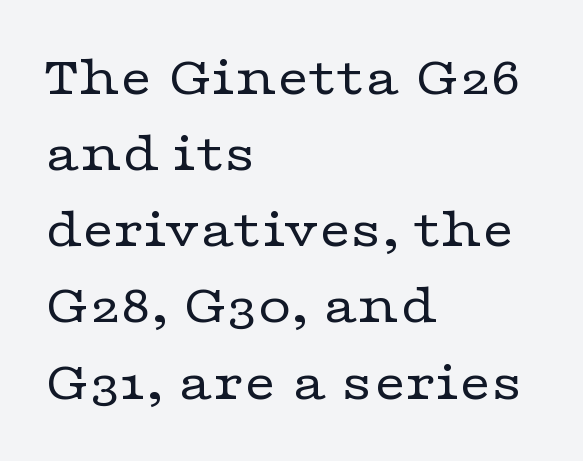
{"serif": "yes", "italic": "no", "bold": "no", "weight": "regular", "width": "wide", "stroke_contrast": "low", "x_height": "medium", "monospaced": "no", "underline": "no", "align": "left", "line_spacing": "normal", "line_spacing_ratio": 1.36, "letter_spacing": "normal", "letter_spacing_em": 0.0, "glyph_px": 56}
